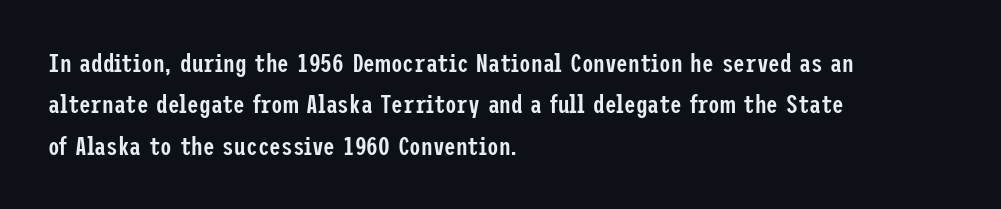
The image shows 26 px text type, upright; set left-aligned, normal line spacing (1.59x), normal letter spacing, not underlined.
